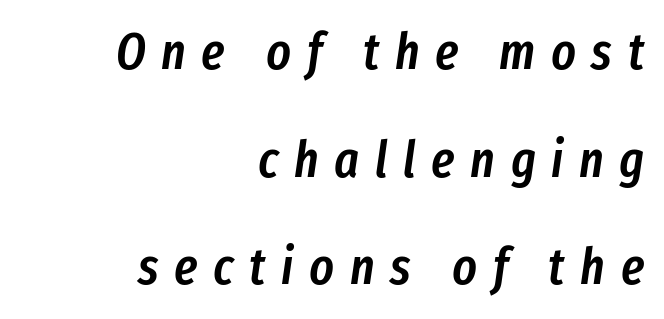
The image shows 52 px semibold, condensed type, italic (leaning right); set right-aligned, loose line spacing (2.07x), unusually wide letter spacing (+0.3 em), not underlined; low stroke contrast and a medium x-height.
